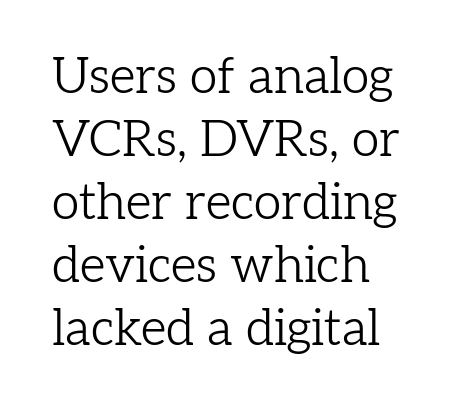
Q: Is the text bold? A: No.
Q: Is the text italic (slanted)? A: No, it is upright.
Q: Is the typeface a serif or a sans-serif typeface? A: Serif.
Q: Is the text underlined? A: No.
Q: How is the paragraph aligned? A: Left-aligned.
Q: Is the spacing between letters normal or unusually wide? A: Normal.
Q: Is the spacing between lines tight, normal or loose? A: Normal.
Q: Width (condensed, normal, or wide)? A: Normal.
Q: Stroke contrast? A: Low.
Q: x-height? A: Medium.
Q: Monospaced? A: No.
